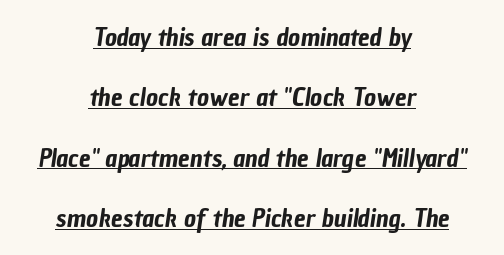
{"underline": "yes", "align": "center", "line_spacing": "loose", "line_spacing_ratio": 2.32, "letter_spacing": "normal", "letter_spacing_em": 0.0, "glyph_px": 26}
